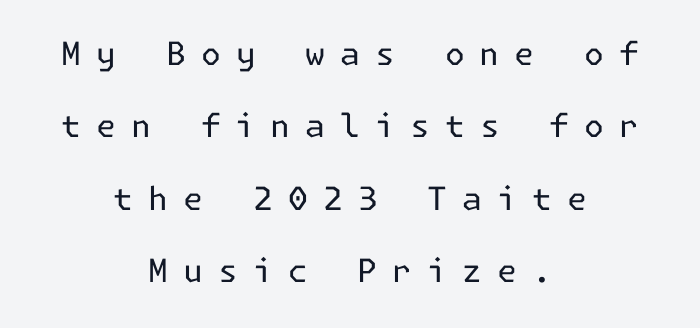
{"serif": "no", "italic": "no", "bold": "no", "weight": "regular", "width": "normal", "stroke_contrast": "low", "x_height": "medium", "underline": "no", "align": "center", "line_spacing": "loose", "line_spacing_ratio": 2.26, "letter_spacing": "wide", "letter_spacing_em": 0.47, "glyph_px": 32}
